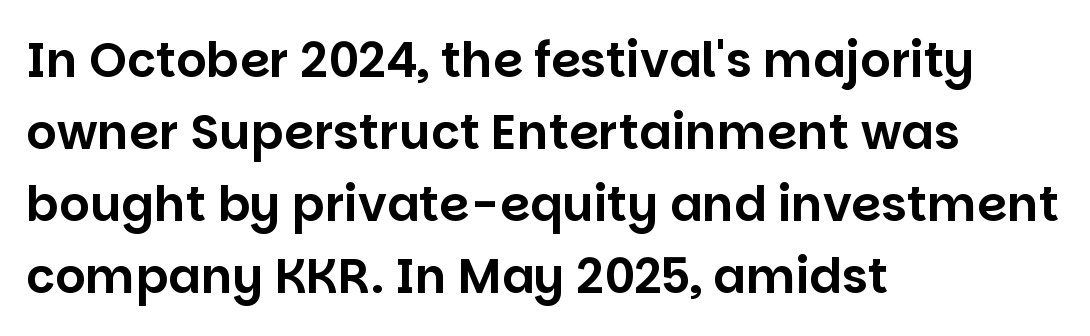
Caption: standard tracking, unaltered. Notice how the stems are strictly vertical — no italics here. Underline: absent. The block of text has a typical density, with ordinary space between rows.
